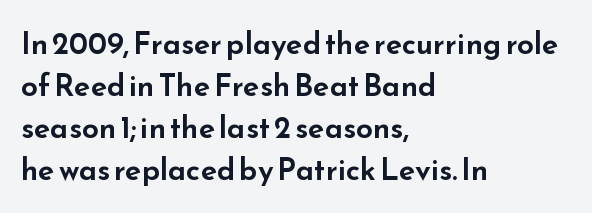
{"serif": "no", "italic": "no", "width": "wide", "stroke_contrast": "low", "x_height": "small", "monospaced": "no", "underline": "no", "align": "left", "line_spacing": "normal", "line_spacing_ratio": 1.4, "letter_spacing": "normal", "letter_spacing_em": 0.0, "glyph_px": 30}
